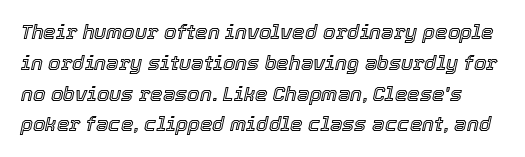
Rule under the text: the space is simply empty. If you drew a line through each stem, it would be angled. In terms of letterspacing, this is plain default setting. Baseline-to-baseline distance is the conventional proportion of letter height.
